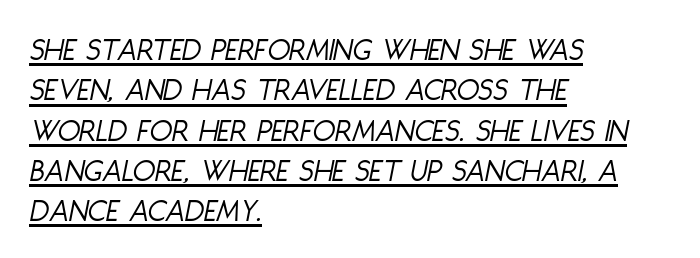
Q: Is the text bold? A: No.
Q: Is the text italic (slanted)? A: Yes, it leans right by about 11 degrees.
Q: Is the text underlined? A: Yes.
Q: How is the paragraph aligned? A: Left-aligned.
Q: Is the spacing between letters normal or unusually wide? A: Normal.
Q: Width (condensed, normal, or wide)? A: Condensed.
Q: Stroke contrast? A: Low.
Q: x-height? A: Large.
Q: Monospaced? A: No.
